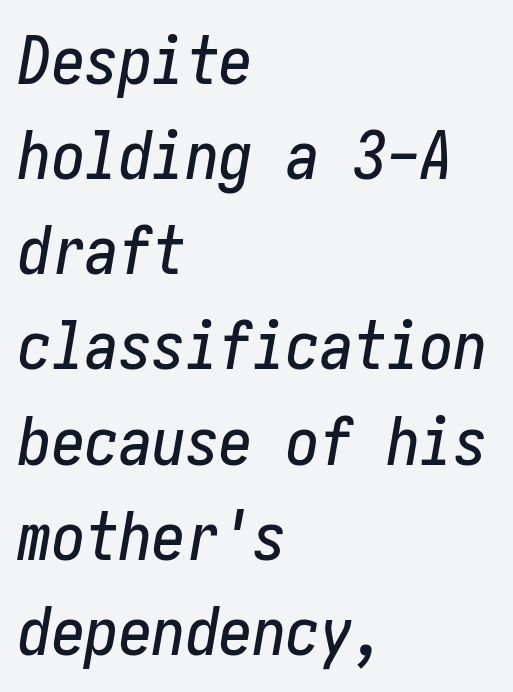
No extra tracking has been applied to these lines. In terms of posture, this sample is oblique. The gap between lines stays unmarked. This sample is left-justified, so line endings fall wherever the words run out. Successive baselines arrive at the customary interval.
